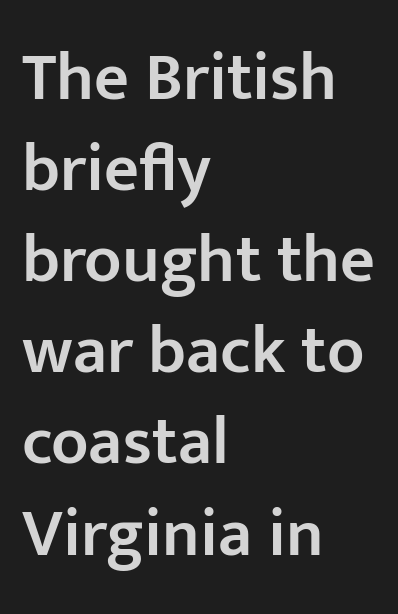
{"serif": "no", "italic": "no", "bold": "semi", "weight": "semibold", "width": "normal", "stroke_contrast": "low", "x_height": "medium", "monospaced": "no", "underline": "no", "align": "left", "line_spacing": "normal", "line_spacing_ratio": 1.34, "letter_spacing": "normal", "letter_spacing_em": 0.0, "glyph_px": 68}
